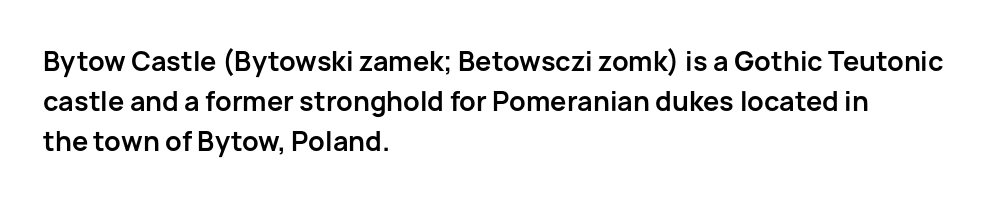
Q: Is the text bold? A: Yes.
Q: Is the text italic (slanted)? A: No, it is upright.
Q: Is the text underlined? A: No.
Q: How is the paragraph aligned? A: Left-aligned.
Q: Is the spacing between letters normal or unusually wide? A: Normal.
Q: Is the spacing between lines tight, normal or loose? A: Normal.
